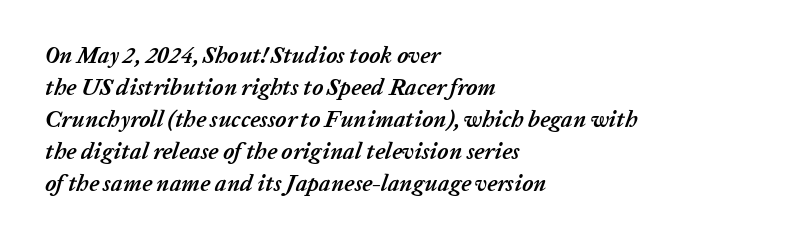
Q: Is the text bold? A: Yes.
Q: Is the text italic (slanted)? A: Yes, it leans right by about 20 degrees.
Q: Is the text underlined? A: No.
Q: How is the paragraph aligned? A: Left-aligned.
Q: Is the spacing between letters normal or unusually wide? A: Normal.
Q: Is the spacing between lines tight, normal or loose? A: Normal.
